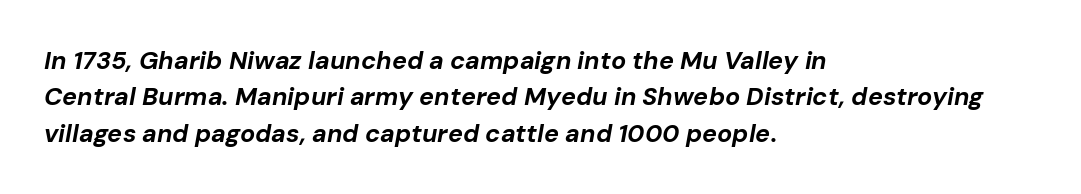
The image shows 25 px bold type, italic (leaning right); set left-aligned, normal line spacing (1.46x), normal letter spacing, not underlined.
